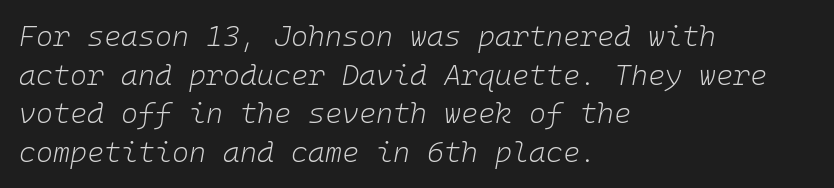
The image shows 29 px light type, italic (leaning right), monospaced; set left-aligned, normal line spacing (1.33x), normal letter spacing, not underlined; low stroke contrast and a medium x-height.
